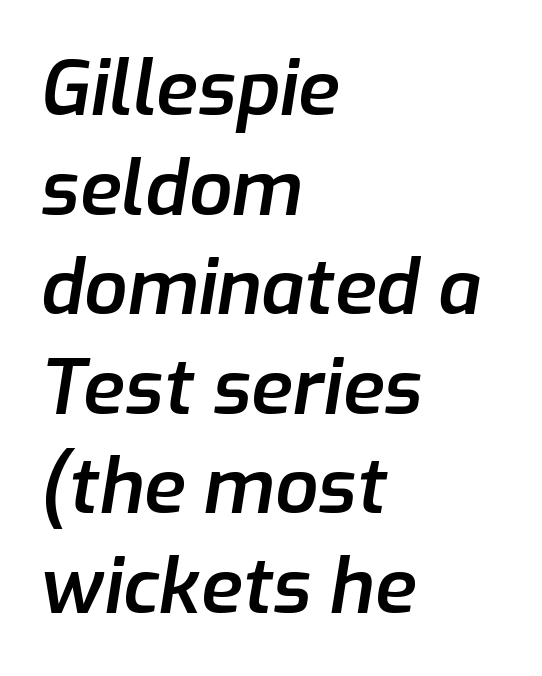
{"italic": "yes", "lean": "right", "slant_degrees": 9, "bold": "semi", "weight": "semibold", "width": "normal", "stroke_contrast": "low", "x_height": "medium", "monospaced": "no", "underline": "no", "align": "left", "line_spacing": "normal", "line_spacing_ratio": 1.31, "letter_spacing": "normal", "letter_spacing_em": 0.0, "glyph_px": 76}
